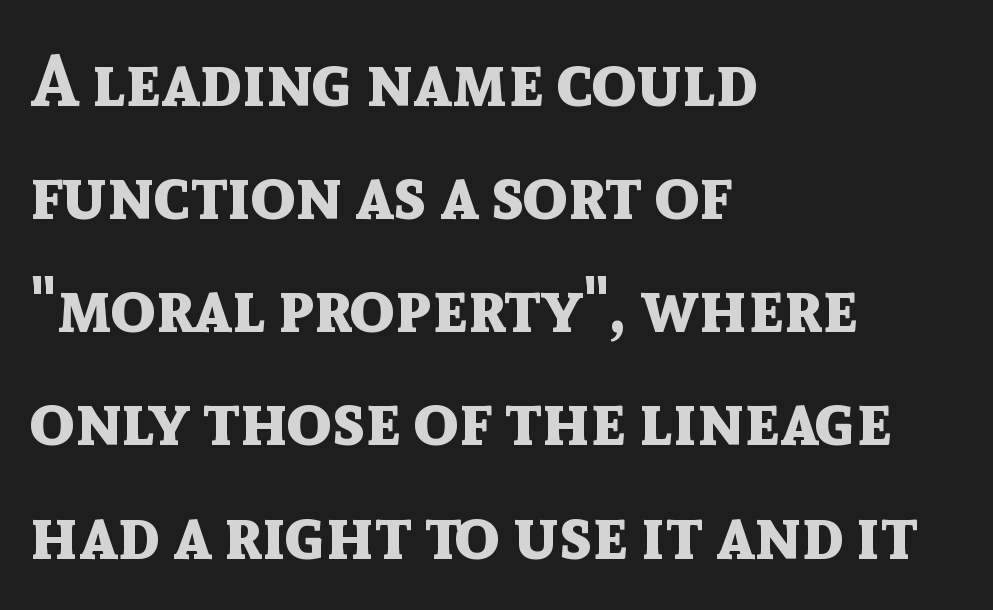
The image shows 73 px bold sans-serif type, upright; set left-aligned, normal line spacing (1.55x), normal letter spacing, not underlined; a medium x-height.
